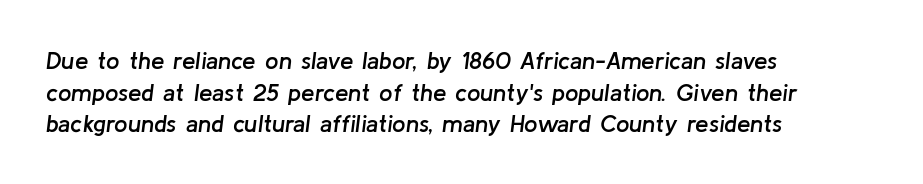
The image shows 24 px text type, italic (leaning right); set left-aligned, normal line spacing (1.32x), normal letter spacing, not underlined.
